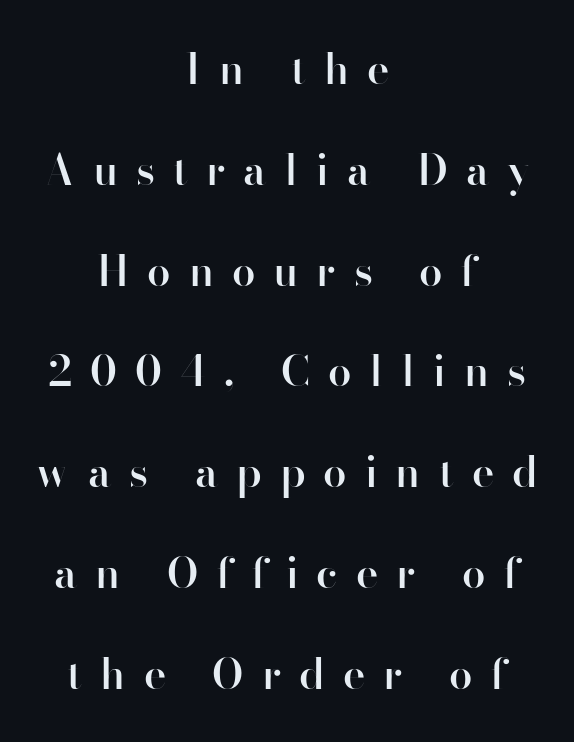
The image shows 42 px semibold sans-serif type, upright; set centered, loose line spacing (2.4x), unusually wide letter spacing (+0.43 em), not underlined; high stroke contrast and a small x-height.
